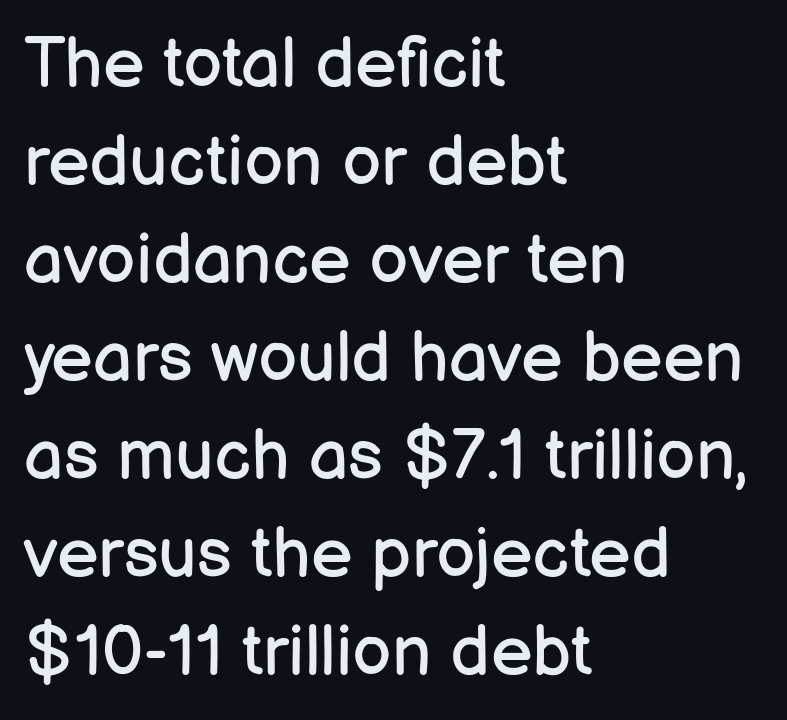
The image shows 70 px regular-weight sans-serif type, upright; set left-aligned, normal line spacing (1.4x), normal letter spacing, not underlined; low stroke contrast and a medium x-height.
